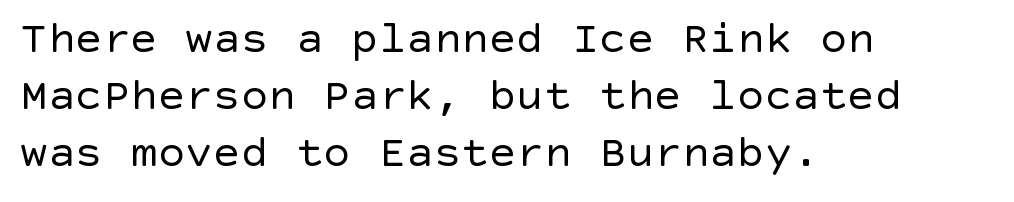
Q: Is the text bold? A: No.
Q: Is the text italic (slanted)? A: No, it is upright.
Q: Is the typeface a serif or a sans-serif typeface? A: Sans-serif.
Q: Is the text underlined? A: No.
Q: How is the paragraph aligned? A: Left-aligned.
Q: Is the spacing between letters normal or unusually wide? A: Normal.
Q: Width (condensed, normal, or wide)? A: Normal.
Q: x-height? A: Large.
